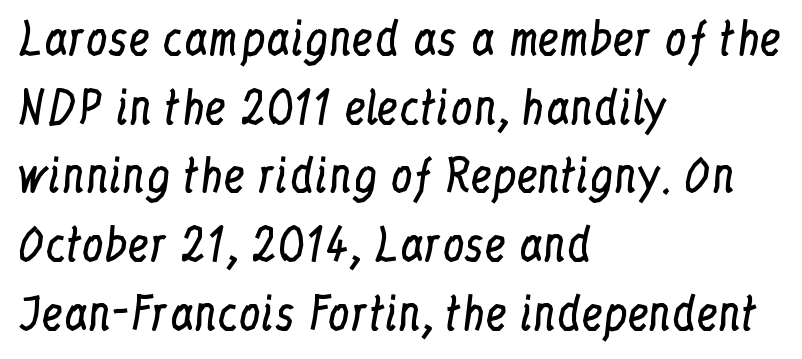
Q: Is the text bold? A: No.
Q: Is the text italic (slanted)? A: Yes.
Q: Is the typeface a serif or a sans-serif typeface? A: Serif.
Q: Is the text underlined? A: No.
Q: How is the paragraph aligned? A: Left-aligned.
Q: Is the spacing between letters normal or unusually wide? A: Normal.
Q: Is the spacing between lines tight, normal or loose? A: Normal.
Q: Width (condensed, normal, or wide)? A: Condensed.
Q: Stroke contrast? A: Low.
Q: x-height? A: Medium.
Q: Monospaced? A: No.
